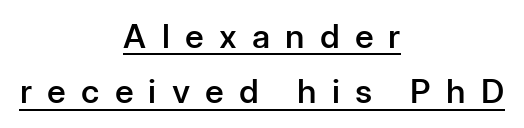
The image shows 33 px semibold sans-serif type, upright; set centered, normal line spacing (1.68x), unusually wide letter spacing (+0.46 em), underlined; low stroke contrast and a medium x-height.
